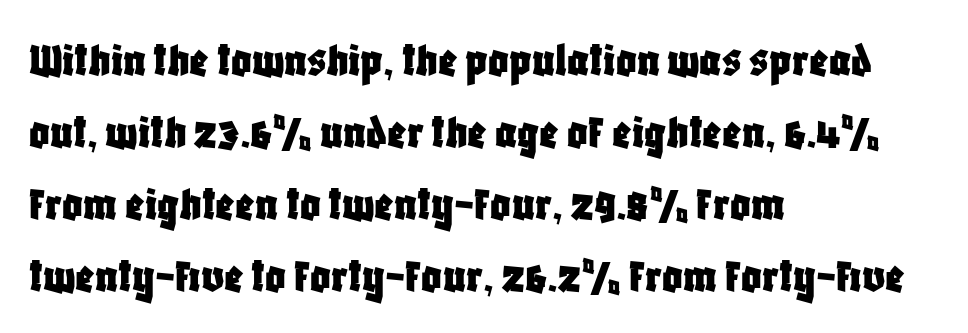
Q: Is the text italic (slanted)? A: No, it is upright.
Q: Is the typeface a serif or a sans-serif typeface? A: Sans-serif.
Q: Is the text underlined? A: No.
Q: How is the paragraph aligned? A: Left-aligned.
Q: Is the spacing between letters normal or unusually wide? A: Normal.
Q: Is the spacing between lines tight, normal or loose? A: Normal.
Q: Width (condensed, normal, or wide)? A: Condensed.
Q: Stroke contrast? A: Low.
Q: x-height? A: Large.
Q: Monospaced? A: No.
